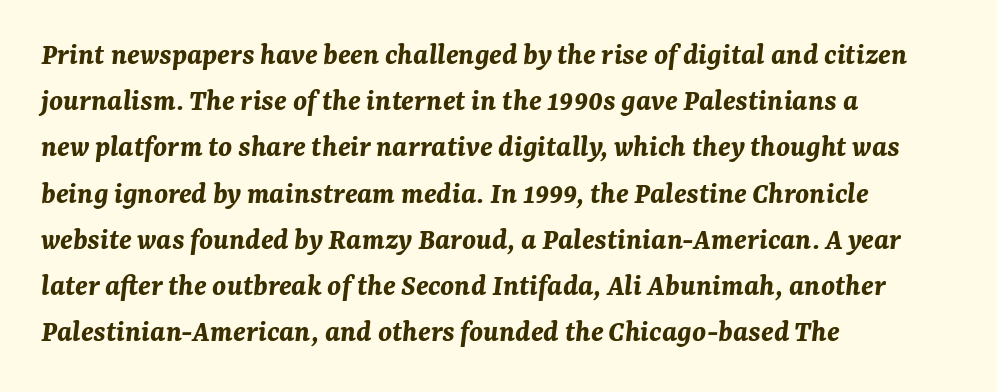
The glyphs are unaccompanied by any horizontal stroke below them. These lines sit exactly where default settings would place them. Compared with an ordinary text face, these strokes are far heavier — a full bold. Is the letter spacing exaggerated? No — it looks like the ordinary default. The rendering uses natural spacing where letterforms have individual widths.
